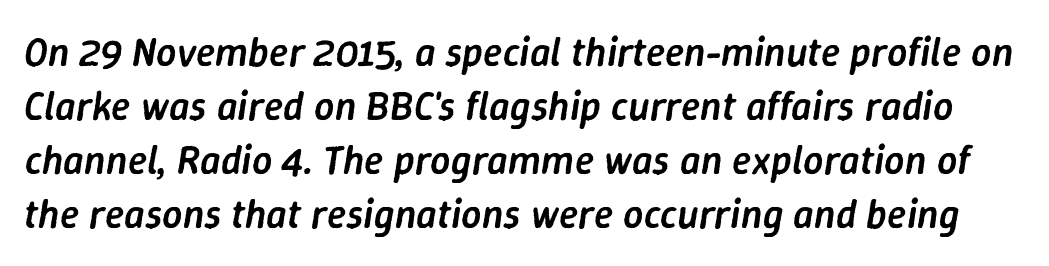
Q: Is the text bold? A: Semi-bold.
Q: Is the text italic (slanted)? A: Yes, it leans right by about 9 degrees.
Q: Is the text underlined? A: No.
Q: Is the spacing between letters normal or unusually wide? A: Normal.
Q: Is the spacing between lines tight, normal or loose? A: Normal.
Q: Width (condensed, normal, or wide)? A: Normal.
Q: Stroke contrast? A: Low.
Q: x-height? A: Medium.
Q: Monospaced? A: No.
